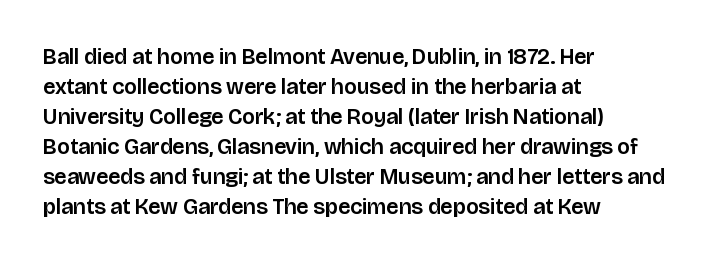
The image shows 22 px text type, upright; set left-aligned, normal line spacing (1.36x), normal letter spacing, not underlined.
